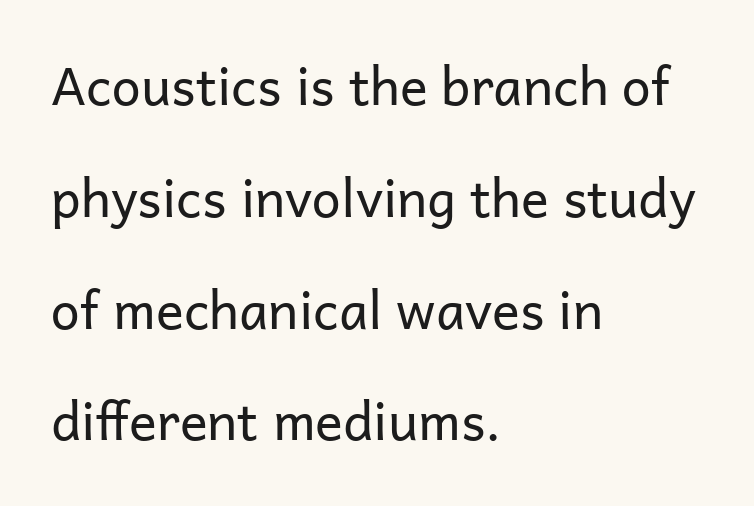
{"serif": "no", "italic": "no", "bold": "no", "weight": "regular", "width": "normal", "stroke_contrast": "low", "x_height": "medium", "monospaced": "no", "underline": "no", "align": "left", "line_spacing": "loose", "line_spacing_ratio": 2.15, "letter_spacing": "normal", "letter_spacing_em": 0.0, "glyph_px": 52}
